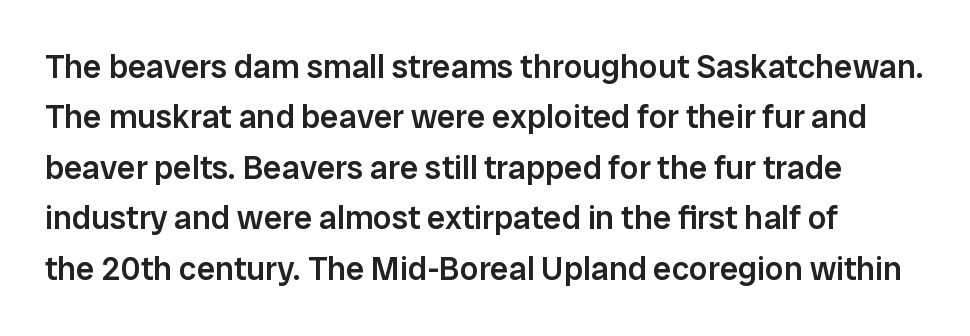
{"serif": "no", "italic": "no", "bold": "semi", "weight": "semibold", "width": "normal", "stroke_contrast": "low", "x_height": "medium", "monospaced": "no", "underline": "no", "line_spacing": "normal", "line_spacing_ratio": 1.53, "letter_spacing": "normal", "letter_spacing_em": 0.0, "glyph_px": 33}
